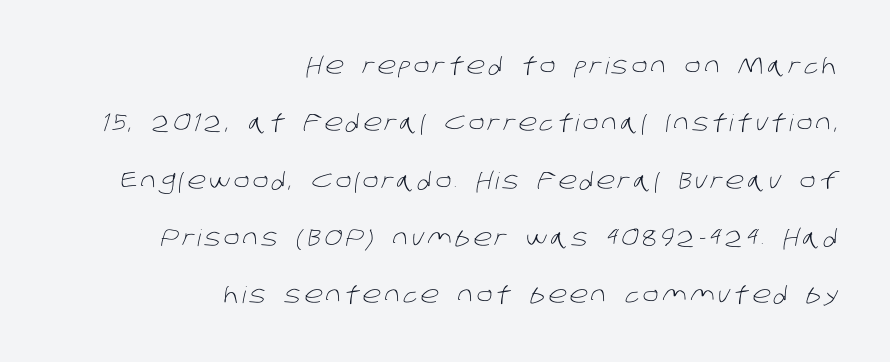
{"bold": "no", "underline": "no", "align": "right", "line_spacing": "loose", "line_spacing_ratio": 2.49, "glyph_px": 23}
